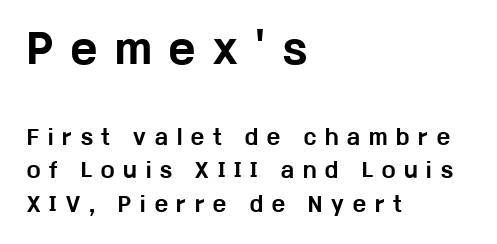
{"serif": "no", "italic": "no", "bold": "yes", "weight": "bold", "width": "wide", "stroke_contrast": "low", "x_height": "medium", "monospaced": "no", "underline": "no", "align": "left", "line_spacing": "normal", "line_spacing_ratio": 1.67, "letter_spacing": "wide", "letter_spacing_em": 0.45, "larger_block": "first", "size_ratio": 2.0, "glyph_px": 40}
